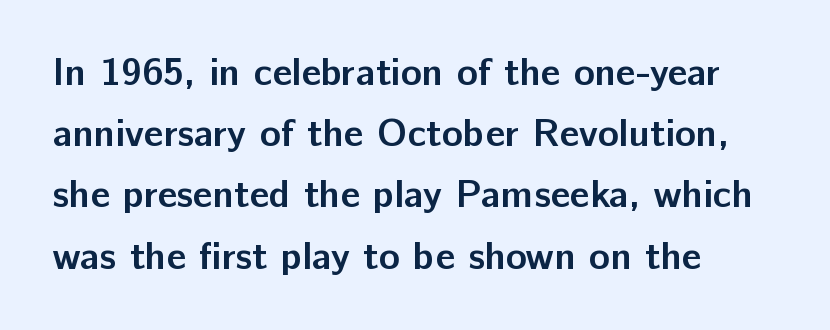
Q: Is the text bold? A: Yes.
Q: Is the text italic (slanted)? A: No, it is upright.
Q: Is the typeface a serif or a sans-serif typeface? A: Sans-serif.
Q: Is the text underlined? A: No.
Q: How is the paragraph aligned? A: Left-aligned.
Q: Is the spacing between letters normal or unusually wide? A: Normal.
Q: Is the spacing between lines tight, normal or loose? A: Normal.
Q: Width (condensed, normal, or wide)? A: Normal.
Q: Stroke contrast? A: Low.
Q: x-height? A: Medium.
Q: Monospaced? A: No.
